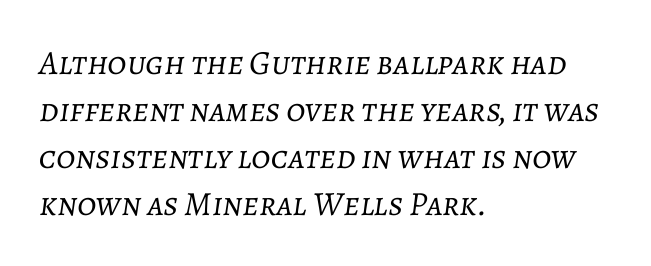
Rows of type keep a routine distance in the vertical direction. The lines are quadded left. Beneath every word, the page is bare. Default kerning and tracking; the words read as compact shapes. Rendered with sloped, italic letterforms. The characters are drawn with everyday or finer stroke widths.
